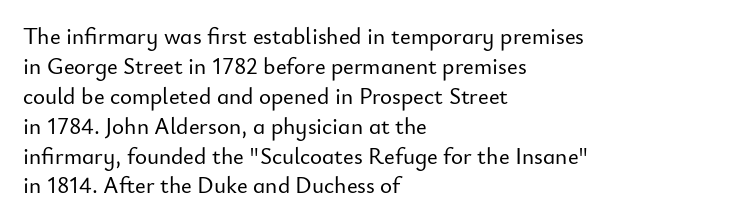
{"italic": "no", "underline": "no", "align": "left", "line_spacing": "normal", "line_spacing_ratio": 1.3, "letter_spacing": "normal", "letter_spacing_em": 0.0, "glyph_px": 23}
